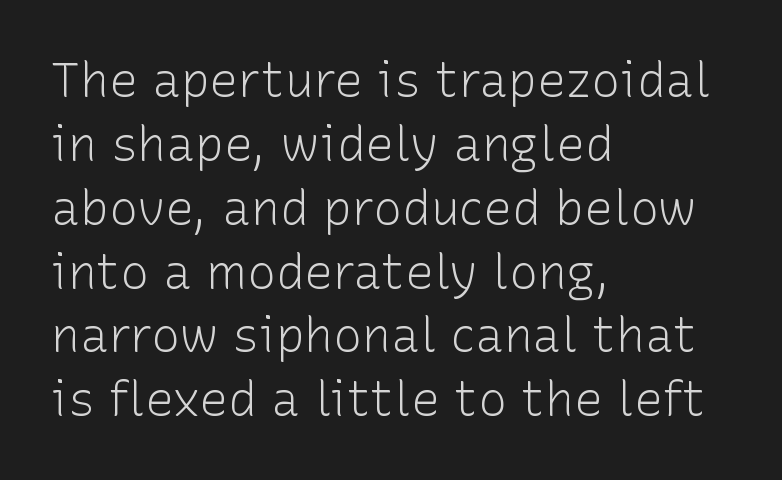
{"serif": "no", "italic": "no", "bold": "no", "weight": "light", "width": "normal", "stroke_contrast": "low", "x_height": "medium", "monospaced": "no", "underline": "no", "align": "left", "line_spacing": "normal", "line_spacing_ratio": 1.33, "letter_spacing": "normal", "letter_spacing_em": 0.0, "glyph_px": 48}
